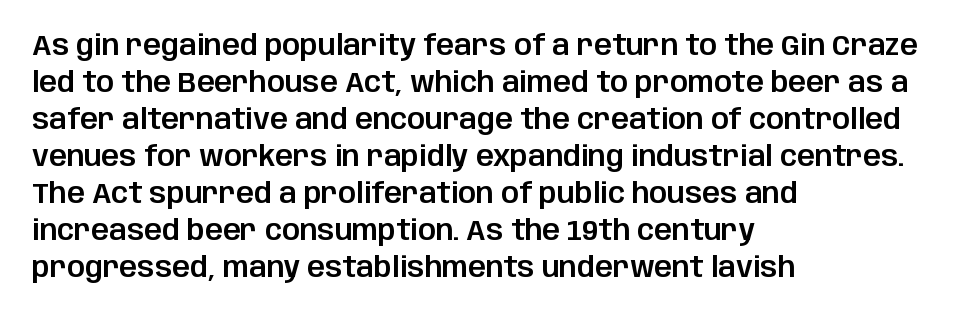
Evenly set lines give the paragraph a standard silhouette. Leftover space on each line is placed entirely after the last word. This sample has the flowing, uneven cadence of proportional lettering. Note: no serifs on the glyphs. The area under the type is left untouched.
